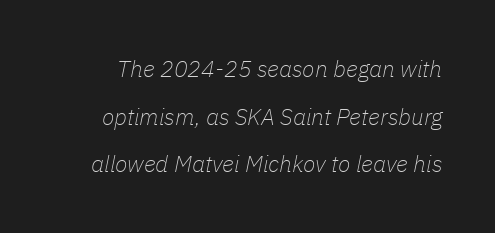
{"italic": "yes", "lean": "right", "slant_degrees": 11, "bold": "no", "underline": "no", "line_spacing": "loose", "line_spacing_ratio": 2.07, "letter_spacing": "normal", "letter_spacing_em": 0.0, "glyph_px": 23}
